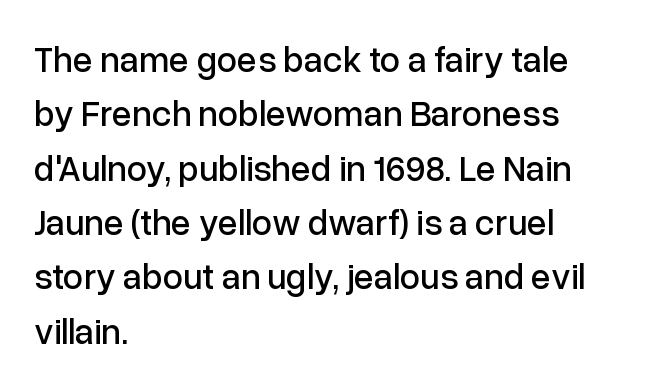
Q: Is the text italic (slanted)? A: No, it is upright.
Q: Is the typeface a serif or a sans-serif typeface? A: Sans-serif.
Q: Is the text underlined? A: No.
Q: How is the paragraph aligned? A: Left-aligned.
Q: Is the spacing between letters normal or unusually wide? A: Normal.
Q: Is the spacing between lines tight, normal or loose? A: Normal.
Q: Width (condensed, normal, or wide)? A: Normal.
Q: Stroke contrast? A: Low.
Q: x-height? A: Medium.
Q: Monospaced? A: No.
